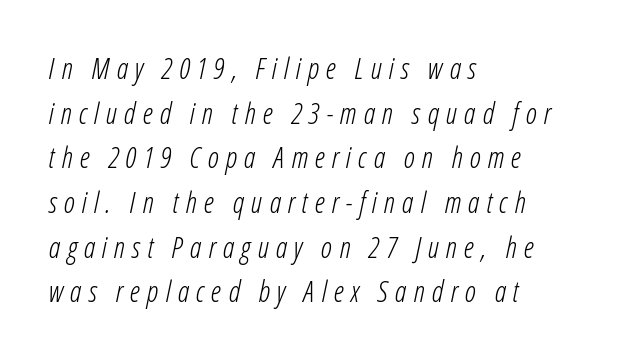
{"italic": "yes", "lean": "right", "slant_degrees": 12, "bold": "no", "weight": "light", "width": "condensed", "stroke_contrast": "low", "x_height": "medium", "monospaced": "no", "underline": "no", "align": "left", "line_spacing": "normal", "line_spacing_ratio": 1.54, "letter_spacing": "wide", "letter_spacing_em": 0.24, "glyph_px": 29}
